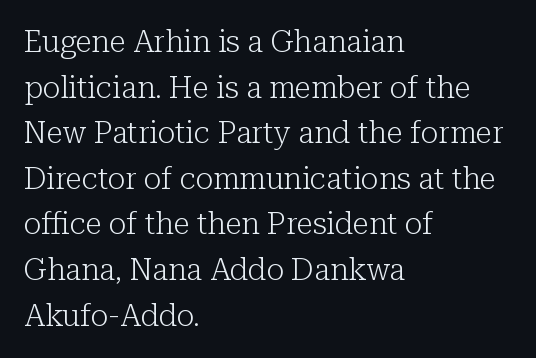
Anything drawn beneath the words? Only blank space. This sample keeps an unexceptional amount of space between lines. Tracking here is standard; glyphs follow each other at the usual distance. Typographically, this falls in the serif category. Think of a printed novel: that variable character pitch is what you see here. In CSS terms this would be text-align: left.
